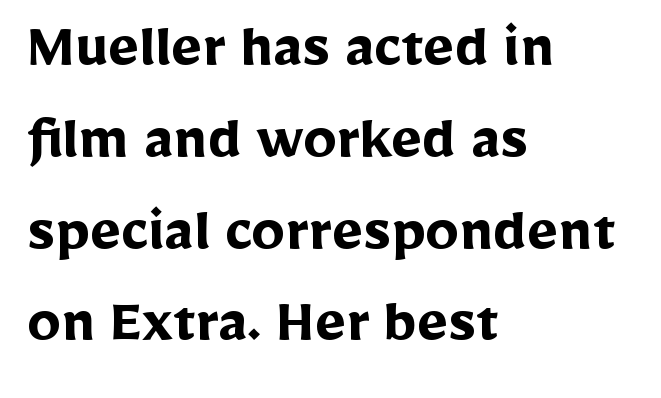
Glyph-to-glyph distance matches everyday printed text. Proportional: the letters do not fall into vertical columns. Honestly, there is no underline to notice here at all. Thick stems and heavy bowls — unmistakably bold. Notice how the passage keeps a crisp vertical edge on the left only.
